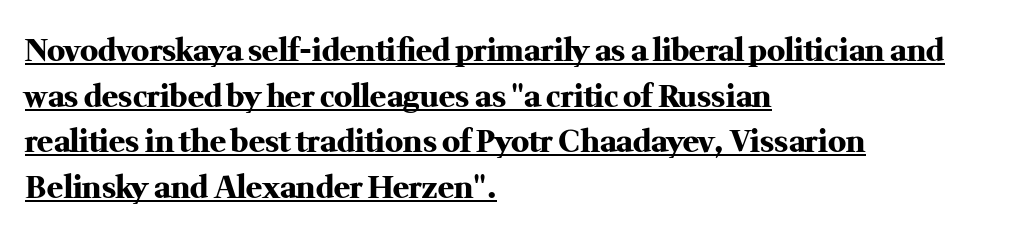
Q: Is the text bold? A: Yes.
Q: Is the text italic (slanted)? A: No, it is upright.
Q: Is the typeface a serif or a sans-serif typeface? A: Serif.
Q: Is the text underlined? A: Yes.
Q: How is the paragraph aligned? A: Left-aligned.
Q: Is the spacing between letters normal or unusually wide? A: Normal.
Q: Is the spacing between lines tight, normal or loose? A: Normal.
Q: Width (condensed, normal, or wide)? A: Normal.
Q: Stroke contrast? A: Medium.
Q: x-height? A: Medium.
Q: Monospaced? A: No.
